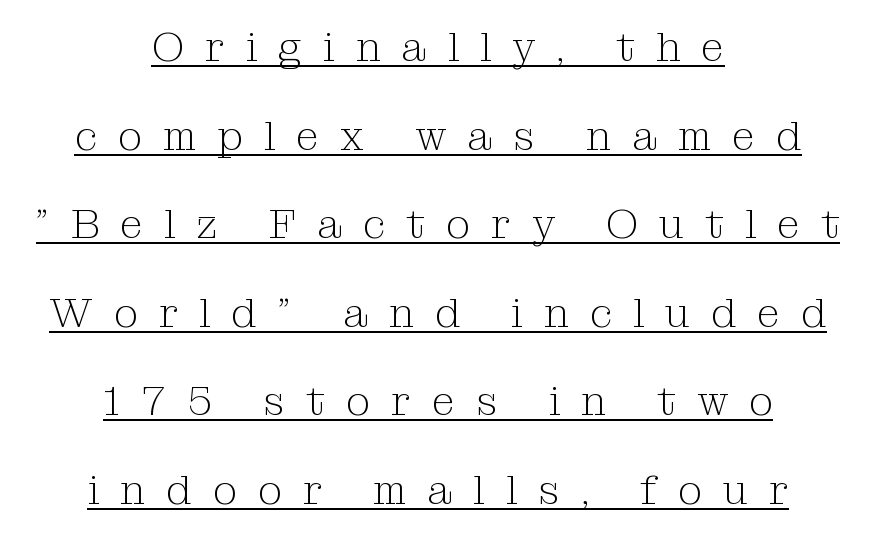
The image shows 42 px light serif type, upright; set centered, loose line spacing (2.11x), unusually wide letter spacing (+0.5 em), underlined; medium stroke contrast and a medium x-height.
